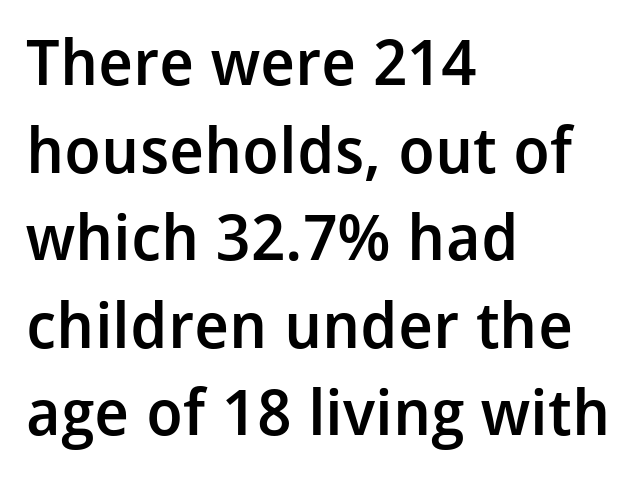
{"serif": "no", "italic": "no", "bold": "semi", "weight": "semibold", "width": "normal", "stroke_contrast": "low", "x_height": "medium", "monospaced": "no", "underline": "no", "align": "left", "line_spacing": "normal", "line_spacing_ratio": 1.39, "letter_spacing": "normal", "letter_spacing_em": 0.0, "glyph_px": 63}
